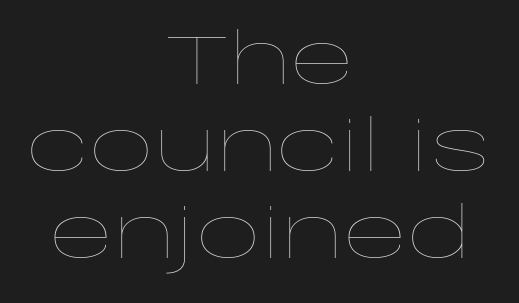
Q: Is the text bold? A: No.
Q: Is the text italic (slanted)? A: No, it is upright.
Q: Is the text underlined? A: No.
Q: How is the paragraph aligned? A: Centered.
Q: Is the spacing between letters normal or unusually wide? A: Normal.
Q: Width (condensed, normal, or wide)? A: Wide.
Q: Stroke contrast? A: Low.
Q: x-height? A: Large.
Q: Monospaced? A: No.
